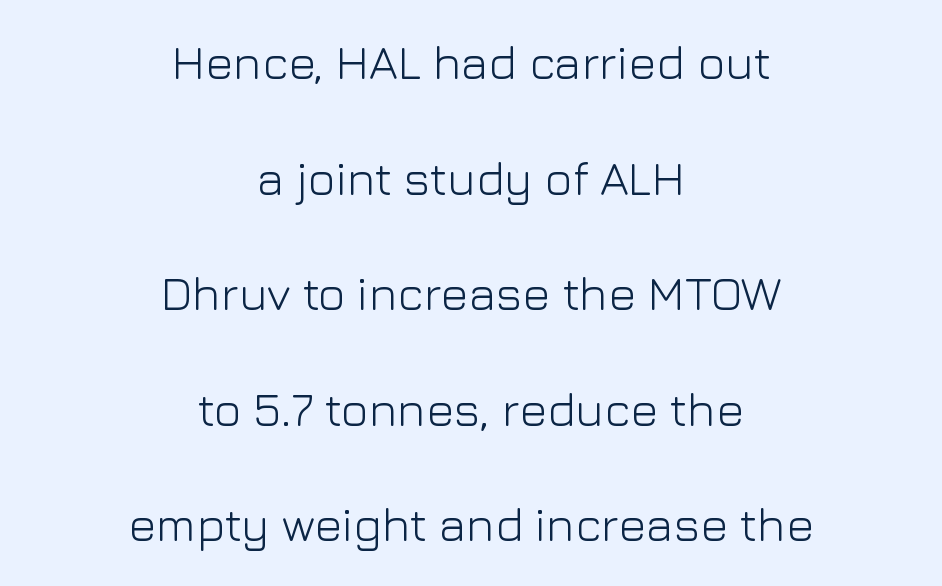
Check the space under the baseline: it is left empty. The typesetting does not lean heavy: it is not bold. The glyphs in this specimen are sans serif. Each new line begins a long way beneath the previous one. Spacing verdict: proportional, widths tailored to each character. Style check: upright.
